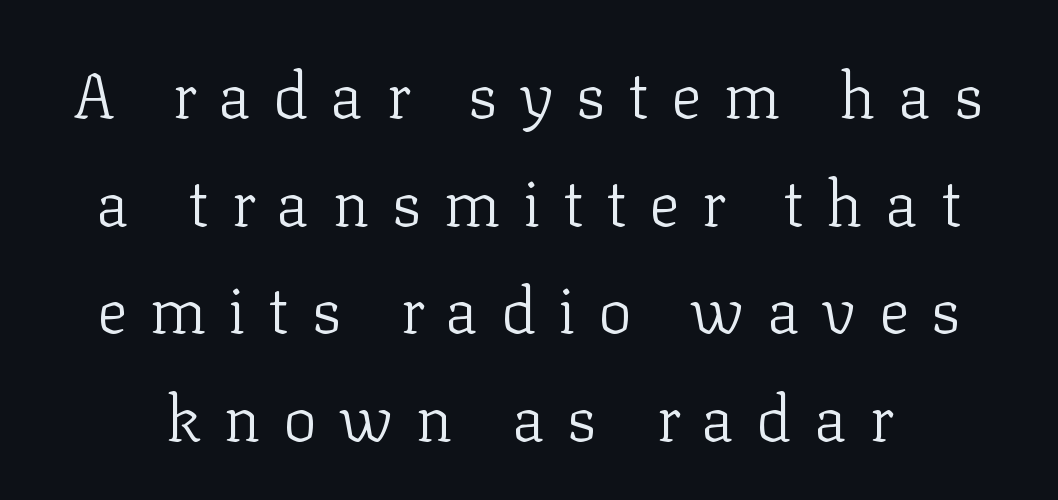
Q: Is the text bold? A: No.
Q: Is the text italic (slanted)? A: No, it is upright.
Q: Is the typeface a serif or a sans-serif typeface? A: Serif.
Q: Is the text underlined? A: No.
Q: Is the spacing between letters normal or unusually wide? A: Unusually wide.
Q: Is the spacing between lines tight, normal or loose? A: Normal.
Q: Width (condensed, normal, or wide)? A: Normal.
Q: Stroke contrast? A: Low.
Q: x-height? A: Medium.
Q: Monospaced? A: No.
